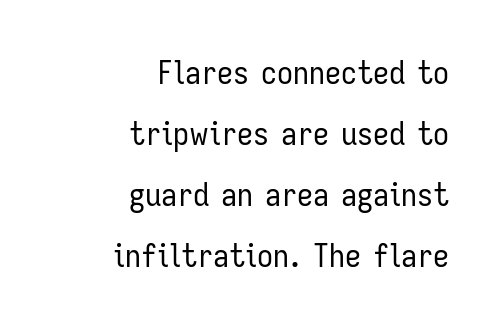
The line texture is even and compact thanks to regular tracking. Think standard paragraph weight, or any step lighter than that. Each row of text sits above clean, open space. Interline gaps are noticeably wide in this sample. The face used here is a sans, in the tradition of grotesques and geometrics. Looks like regular typesetting: each glyph gets only the width it needs.
